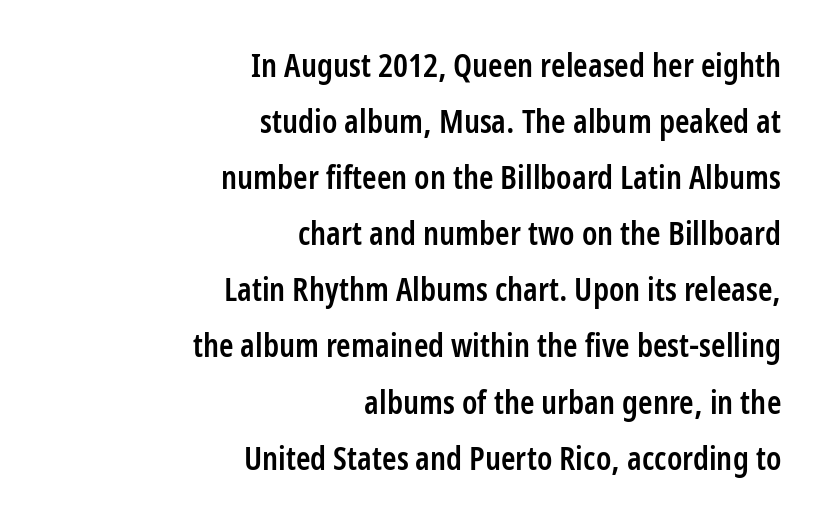
Q: Is the text bold? A: Semi-bold.
Q: Is the text italic (slanted)? A: No, it is upright.
Q: Is the typeface a serif or a sans-serif typeface? A: Sans-serif.
Q: Is the text underlined? A: No.
Q: How is the paragraph aligned? A: Right-aligned.
Q: Is the spacing between letters normal or unusually wide? A: Normal.
Q: Is the spacing between lines tight, normal or loose? A: Normal.
Q: Width (condensed, normal, or wide)? A: Condensed.
Q: Stroke contrast? A: Low.
Q: x-height? A: Medium.
Q: Monospaced? A: No.
